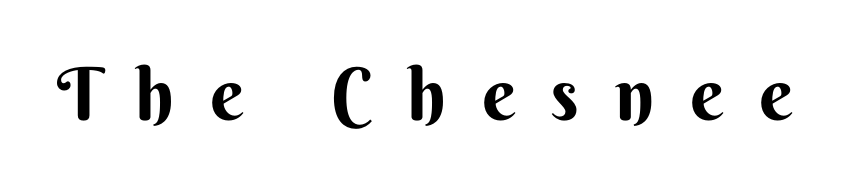
{"serif": "no", "italic": "no", "bold": "yes", "weight": "bold", "width": "normal", "stroke_contrast": "medium", "x_height": "small", "monospaced": "no", "underline": "no", "letter_spacing": "wide", "letter_spacing_em": 0.49, "glyph_px": 73}
